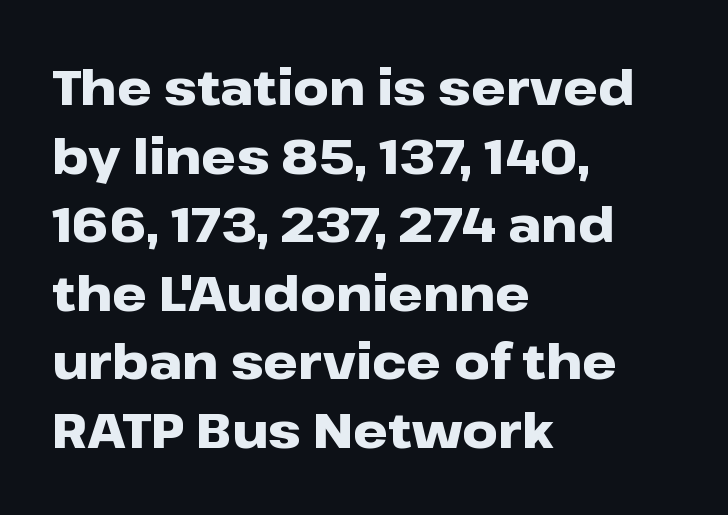
The image shows 49 px heavy, wide sans-serif type, upright; set left-aligned, normal line spacing (1.4x), normal letter spacing, not underlined; low stroke contrast and a medium x-height.
